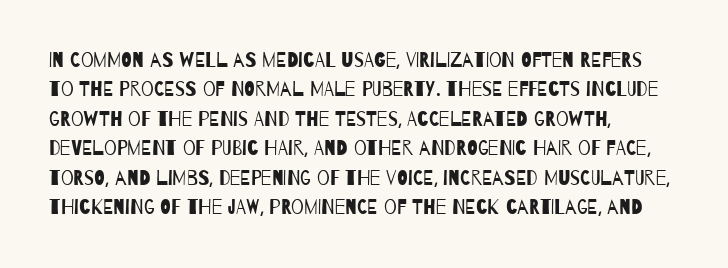
The image shows 20 px text type; set left-aligned, normal line spacing (1.47x), normal letter spacing, not underlined.
